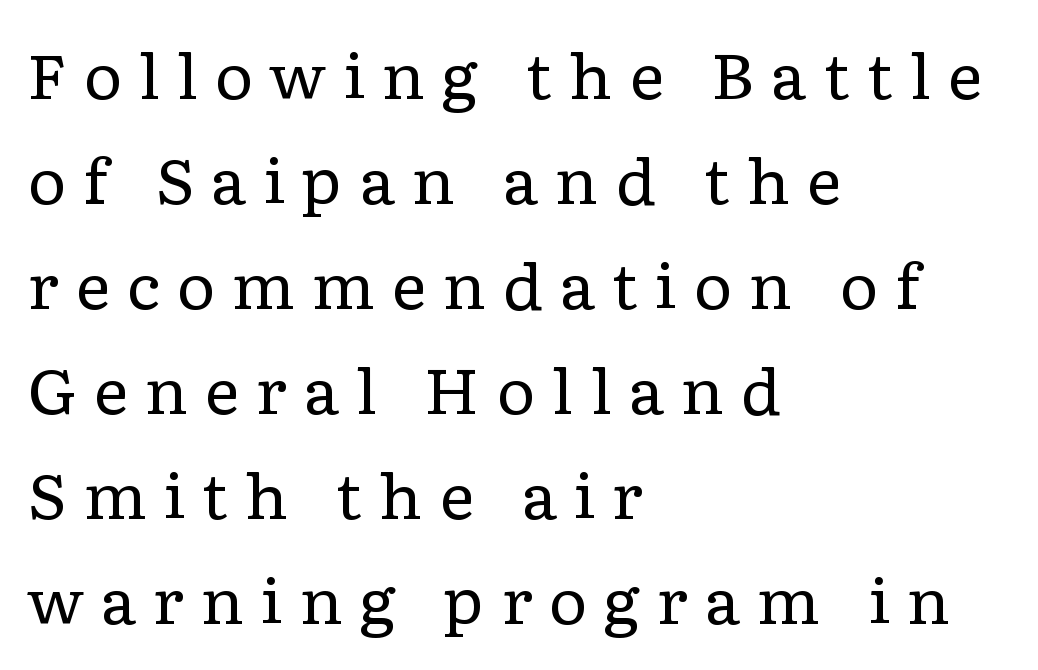
{"serif": "yes", "italic": "no", "bold": "no", "weight": "regular", "width": "wide", "stroke_contrast": "low", "x_height": "medium", "monospaced": "no", "underline": "no", "align": "left", "line_spacing_ratio": 1.72, "letter_spacing": "wide", "letter_spacing_em": 0.26, "glyph_px": 61}
